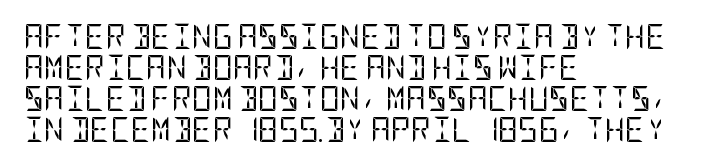
A light-to-regular cut is what we see here. Clear beneath every line of the passage. Vertical strokes here are truly vertical. The passage shown has conventional tracking throughout. Leftover space on each line is placed entirely after the last word.
